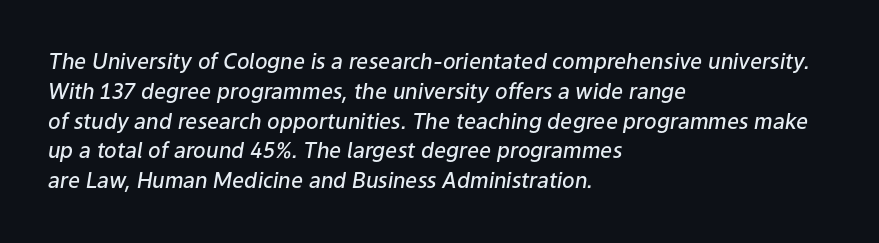
The image shows 21 px text type, italic (leaning right); set left-aligned, normal line spacing (1.42x), normal letter spacing, not underlined.
